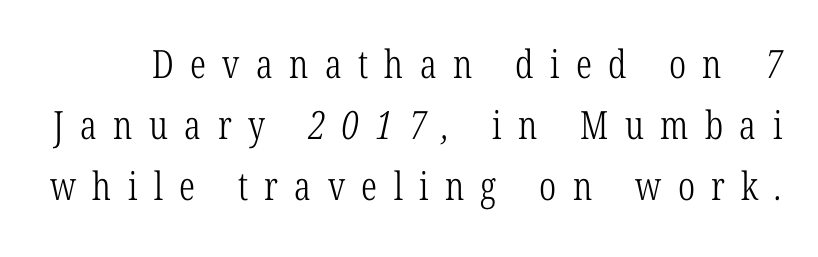
Q: Is the text bold? A: No.
Q: Is the typeface a serif or a sans-serif typeface? A: Serif.
Q: Is the text underlined? A: No.
Q: Is the spacing between letters normal or unusually wide? A: Unusually wide.
Q: Is the spacing between lines tight, normal or loose? A: Normal.
Q: Width (condensed, normal, or wide)? A: Condensed.
Q: Stroke contrast? A: Low.
Q: x-height? A: Medium.
Q: Monospaced? A: No.
